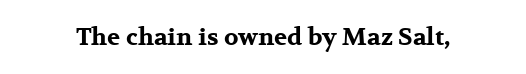
Q: Is the text bold? A: Yes.
Q: Is the text italic (slanted)? A: No, it is upright.
Q: Is the text underlined? A: No.
Q: Is the spacing between letters normal or unusually wide? A: Normal.
